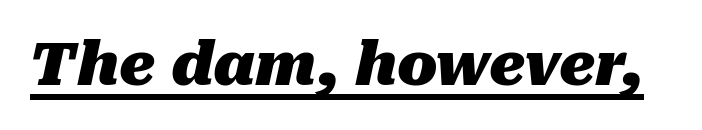
Q: Is the text bold? A: Yes.
Q: Is the text italic (slanted)? A: Yes, it leans right by about 10 degrees.
Q: Is the text underlined? A: Yes.
Q: Is the spacing between letters normal or unusually wide? A: Normal.
Q: Width (condensed, normal, or wide)? A: Normal.
Q: Stroke contrast? A: Medium.
Q: x-height? A: Medium.
Q: Monospaced? A: No.
